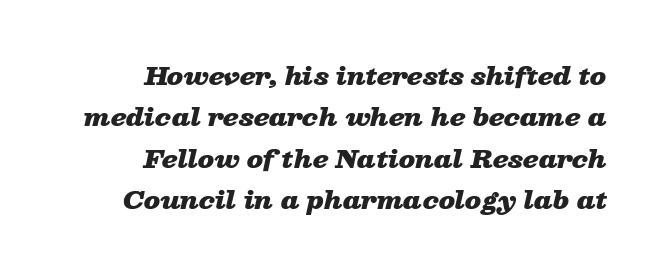
As a designer I'd log this as weight 700, bold. Compared with ordinary roman type, these characters are visibly tilted. Between one letter and the next there's only the usual sliver of space. The string is rendered with underlining switched off. Alignment: flush right.
